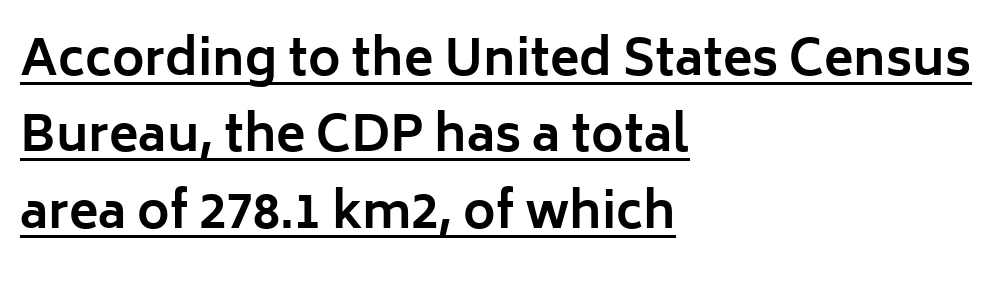
{"serif": "no", "italic": "no", "bold": "yes", "weight": "bold", "width": "normal", "stroke_contrast": "low", "x_height": "medium", "monospaced": "no", "underline": "yes", "align": "left", "line_spacing": "normal", "line_spacing_ratio": 1.56, "letter_spacing": "normal", "letter_spacing_em": 0.0, "glyph_px": 49}
